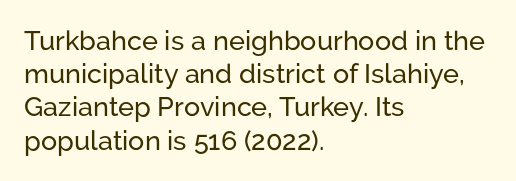
Every row of glyphs begins at an identical x-position on the left. These lines were composed using upright roman letters. Standard letterfit; no display-style spreading of the glyphs. The glyphs are unaccompanied by any horizontal stroke below them.
